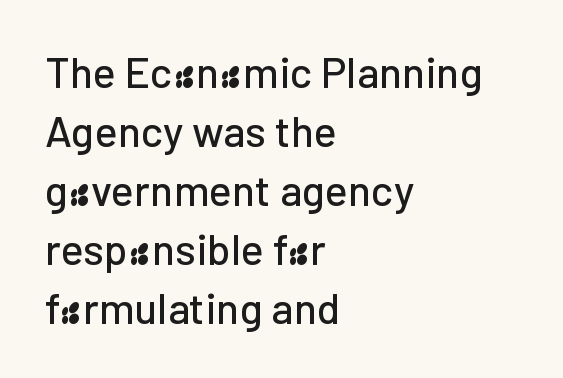
Only glyphs here, with clear space below each row. The letters carry no serifs — their stems end cleanly without finishing strokes. Each new line begins a customary step beneath the previous one. The axis of the letterforms is exactly vertical. This sample has the flowing, uneven cadence of proportional lettering.
